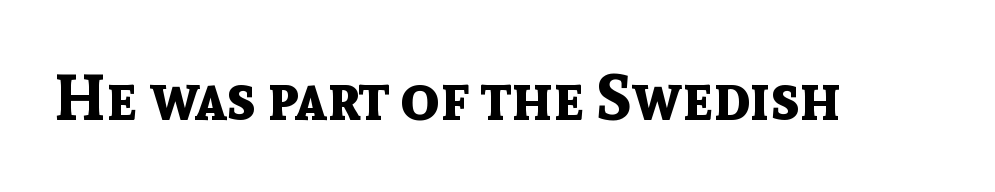
{"serif": "no", "italic": "no", "bold": "yes", "weight": "bold", "width": "normal", "x_height": "medium", "monospaced": "no", "underline": "no", "letter_spacing": "normal", "letter_spacing_em": 0.0, "glyph_px": 63}
